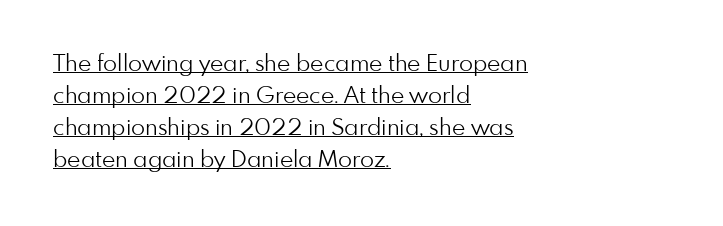
{"italic": "no", "bold": "no", "underline": "yes", "align": "left", "line_spacing": "normal", "line_spacing_ratio": 1.39, "letter_spacing": "normal", "letter_spacing_em": 0.0, "glyph_px": 23}
